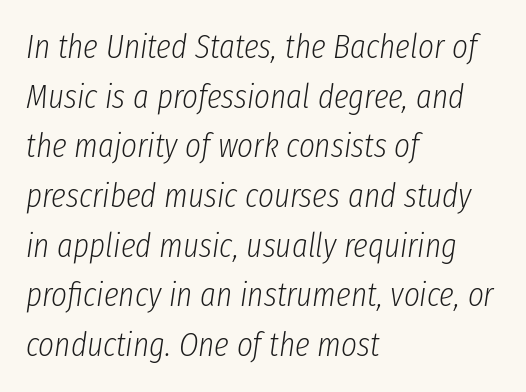
{"italic": "yes", "lean": "right", "slant_degrees": 8, "bold": "no", "weight": "light", "width": "condensed", "stroke_contrast": "low", "x_height": "medium", "monospaced": "no", "underline": "no", "align": "left", "line_spacing": "normal", "line_spacing_ratio": 1.46, "letter_spacing": "normal", "letter_spacing_em": 0.0, "glyph_px": 34}
